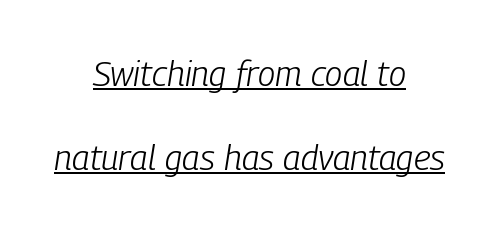
Q: Is the text bold? A: No.
Q: Is the text italic (slanted)? A: Yes, it leans right by about 9 degrees.
Q: Is the text underlined? A: Yes.
Q: How is the paragraph aligned? A: Centered.
Q: Is the spacing between letters normal or unusually wide? A: Normal.
Q: Is the spacing between lines tight, normal or loose? A: Loose.
Q: Width (condensed, normal, or wide)? A: Condensed.
Q: Stroke contrast? A: Low.
Q: x-height? A: Medium.
Q: Monospaced? A: No.
